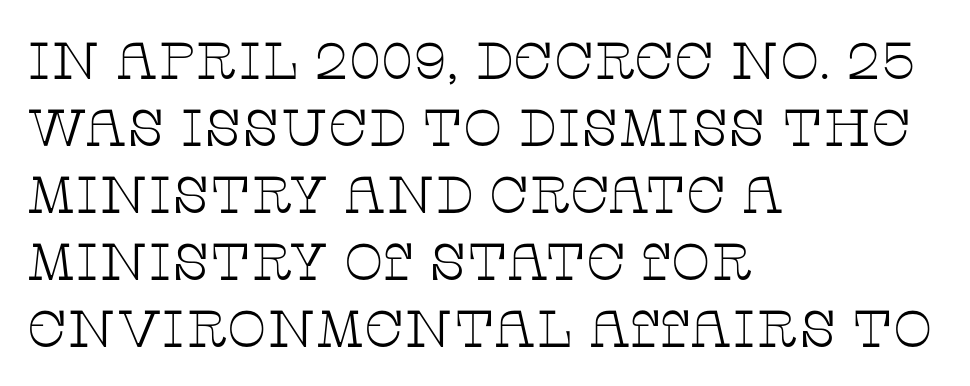
The image shows 52 px thin, wide serif type, upright; set left-aligned, normal line spacing (1.29x), normal letter spacing, not underlined; low stroke contrast and a large x-height.
